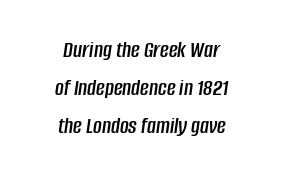
Tall strokes in this sample are angled rather than plumb. Casual observation: everything's sitting right in the middle. Regarding leading, the lines here are spaced in the standard way. Nobody drew a line under any word here. The face used here is rendered with its standard letterfit.
